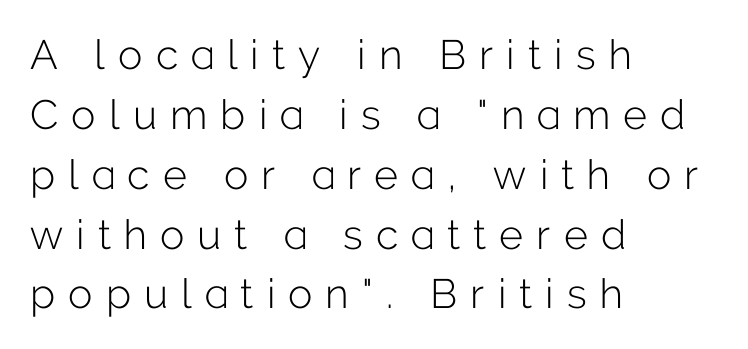
The face used here is a sans, in the tradition of grotesques and geometrics. Vertically, the passage feels balanced, rows spaced as you'd expect. Line starts are locked; line ends wander. Anything drawn beneath the words? Only blank space. The passage shown has open, widely tracked lettering throughout.
